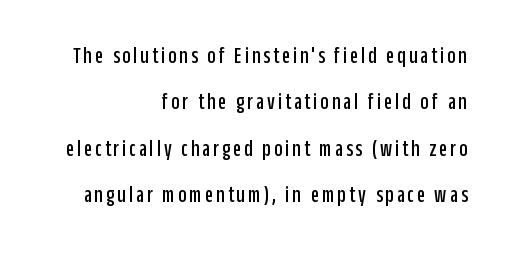
{"italic": "no", "underline": "no", "align": "right", "line_spacing": "loose", "line_spacing_ratio": 2.02, "glyph_px": 23}
